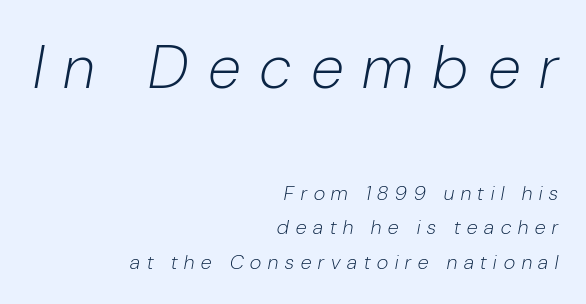
{"italic": "yes", "lean": "right", "slant_degrees": 10, "bold": "no", "weight": "light", "width": "condensed", "stroke_contrast": "low", "x_height": "medium", "monospaced": "no", "underline": "no", "align": "right", "line_spacing_ratio": 1.73, "letter_spacing": "wide", "letter_spacing_em": 0.35, "larger_block": "first", "size_ratio": 3.0, "glyph_px": 60}
